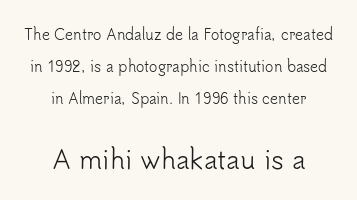
A bare baseline throughout the passage. Compared with a flush-left layout, this one balances lines on the center instead. In terms of posture, this sample is upright. Loosely led — the rows are spread out. The strokes are not fattened; the text isn't bold. The passage shown begins with its smaller block and ends with its larger one.
